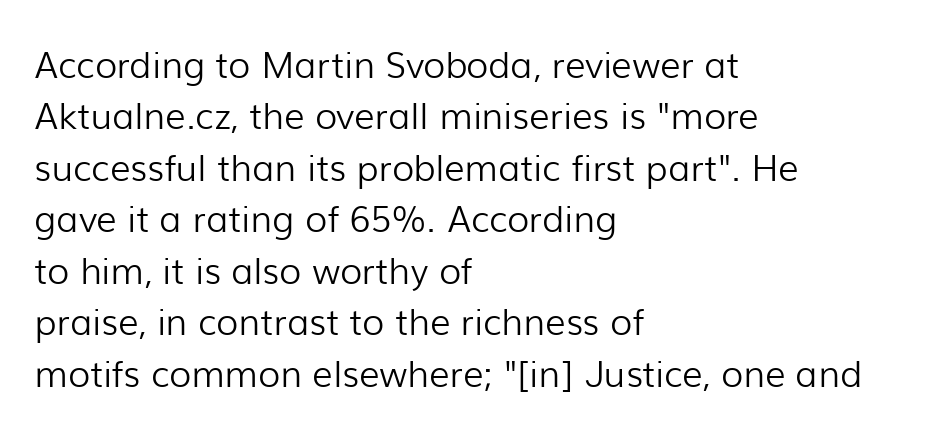
{"serif": "no", "italic": "no", "bold": "no", "weight": "light", "width": "normal", "stroke_contrast": "low", "x_height": "medium", "monospaced": "no", "underline": "no", "align": "left", "line_spacing": "normal", "line_spacing_ratio": 1.43, "letter_spacing": "normal", "letter_spacing_em": 0.0, "glyph_px": 36}
